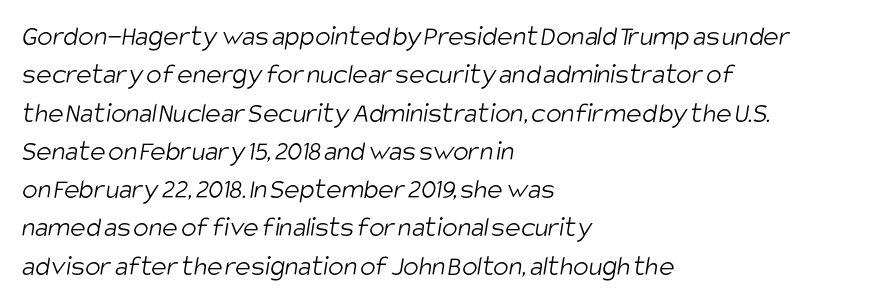
The image shows 29 px light, condensed sans-serif type; set left-aligned, normal line spacing (1.32x), normal letter spacing, not underlined; low stroke contrast and a large x-height.
